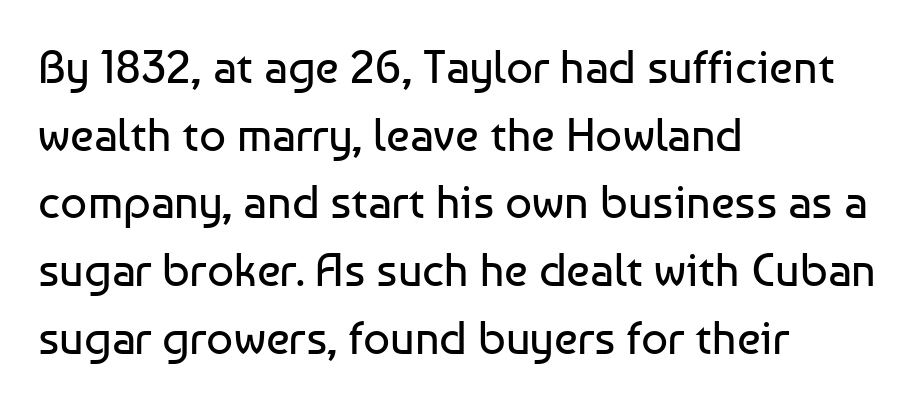
Q: Is the text bold? A: No.
Q: Is the text italic (slanted)? A: No, it is upright.
Q: Is the typeface a serif or a sans-serif typeface? A: Sans-serif.
Q: Is the text underlined? A: No.
Q: How is the paragraph aligned? A: Left-aligned.
Q: Is the spacing between letters normal or unusually wide? A: Normal.
Q: Is the spacing between lines tight, normal or loose? A: Normal.
Q: Width (condensed, normal, or wide)? A: Normal.
Q: Stroke contrast? A: Low.
Q: x-height? A: Medium.
Q: Monospaced? A: No.
